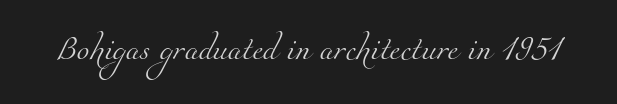
Between one letter and the next there's only the usual sliver of space. Weight: in the light-to-regular range. This rendering features lettering with no underline.
